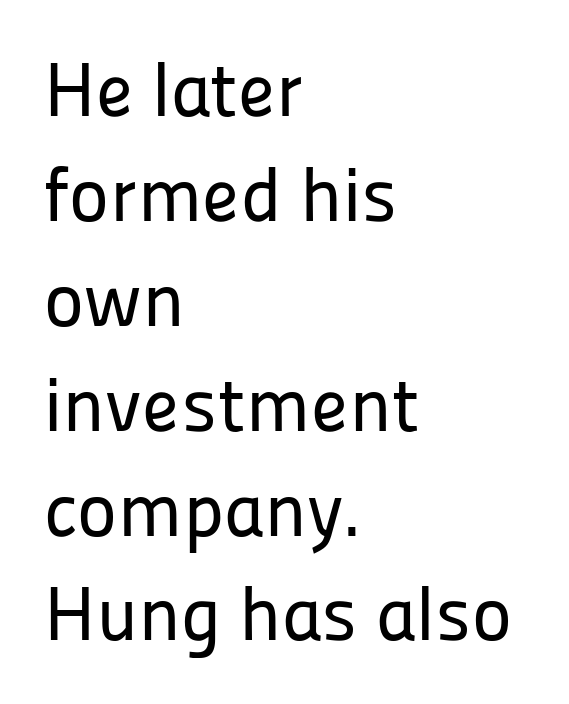
The image shows 76 px sans-serif type, upright; set left-aligned, normal line spacing (1.38x), normal letter spacing, not underlined; low stroke contrast and a medium x-height.
